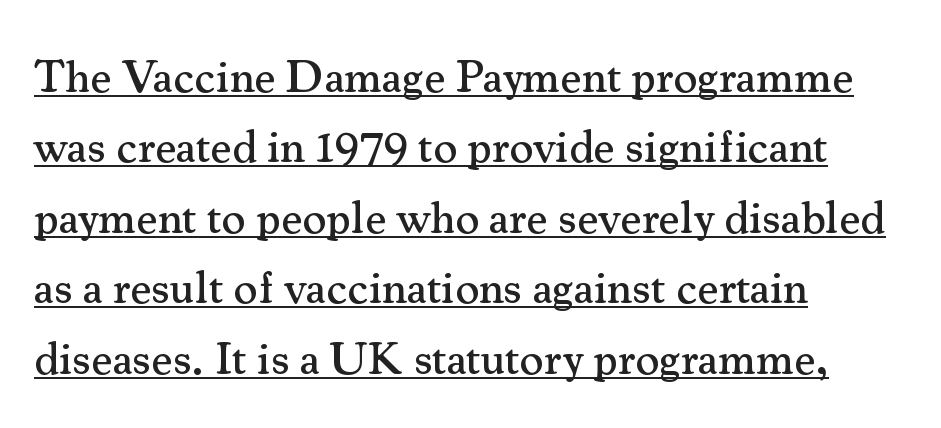
Q: Is the text italic (slanted)? A: No, it is upright.
Q: Is the typeface a serif or a sans-serif typeface? A: Serif.
Q: Is the text underlined? A: Yes.
Q: How is the paragraph aligned? A: Left-aligned.
Q: Is the spacing between letters normal or unusually wide? A: Normal.
Q: Is the spacing between lines tight, normal or loose? A: Normal.
Q: Width (condensed, normal, or wide)? A: Normal.
Q: Stroke contrast? A: Medium.
Q: x-height? A: Small.
Q: Monospaced? A: No.
